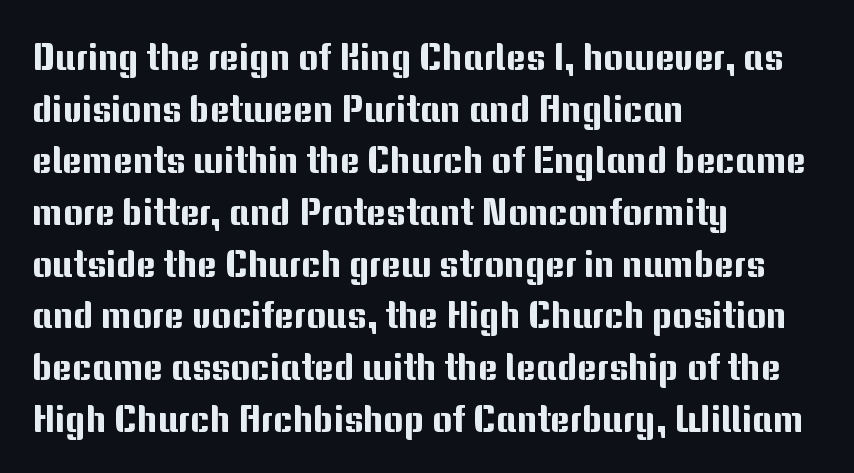
Q: Is the text italic (slanted)? A: No, it is upright.
Q: Is the typeface a serif or a sans-serif typeface? A: Sans-serif.
Q: Is the text underlined? A: No.
Q: How is the paragraph aligned? A: Left-aligned.
Q: Is the spacing between letters normal or unusually wide? A: Normal.
Q: Is the spacing between lines tight, normal or loose? A: Normal.
Q: Width (condensed, normal, or wide)? A: Normal.
Q: Stroke contrast? A: Medium.
Q: x-height? A: Medium.
Q: Monospaced? A: No.
